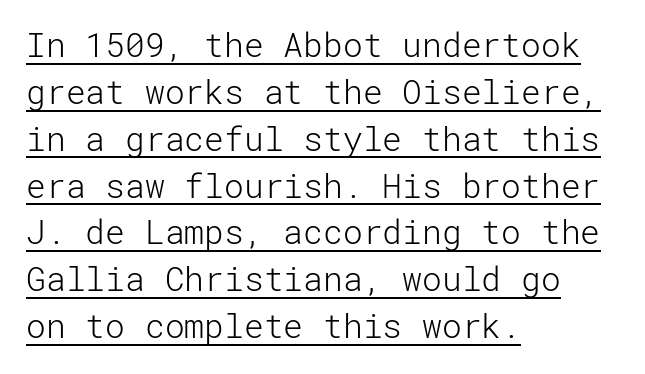
{"serif": "no", "italic": "no", "bold": "no", "weight": "light", "width": "normal", "stroke_contrast": "low", "x_height": "medium", "underline": "yes", "align": "left", "line_spacing": "normal", "line_spacing_ratio": 1.42, "letter_spacing": "normal", "letter_spacing_em": 0.0, "glyph_px": 33}
